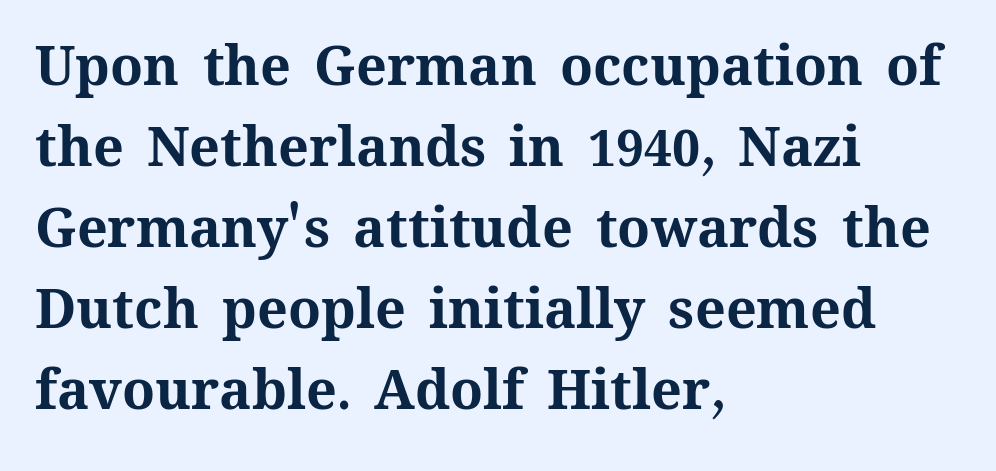
The strip under each line holds only bare page. A typesetter would call this proportional, since set widths differ per character. The letterforms sit shoulder to shoulder at normal distance. Students, this is bold: see how much ink each stroke carries. Reading down the column, the eye jumps a familiar distance to each next line.
